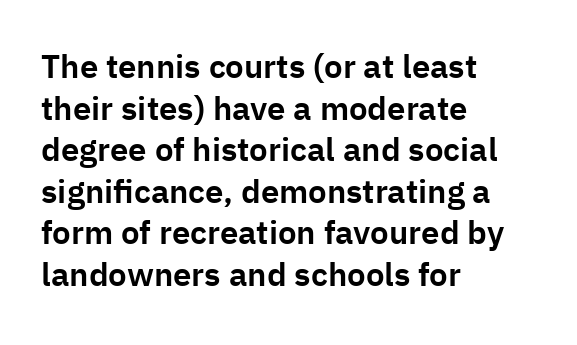
What's the leading like? Ordinary, nothing unusual. Caption: multi-line text, flush left, ragged right. This is sans-serif lettering, the kind often seen on screens and signage. This sample has the flowing, uneven cadence of proportional lettering. This sample uses an upright cut, with every glyph sitting square on the baseline. Inter-character spacing is left at the font's built-in metrics.
